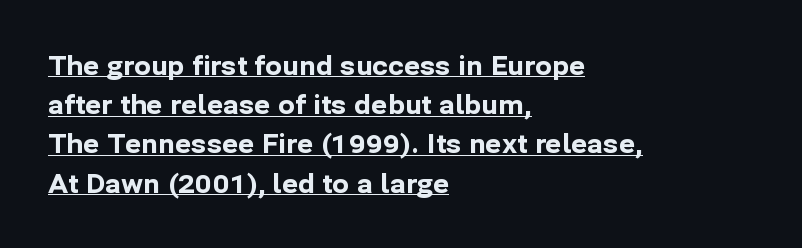
{"italic": "no", "bold": "yes", "underline": "yes", "align": "left", "line_spacing": "normal", "line_spacing_ratio": 1.57, "letter_spacing": "normal", "letter_spacing_em": 0.0, "glyph_px": 25}
